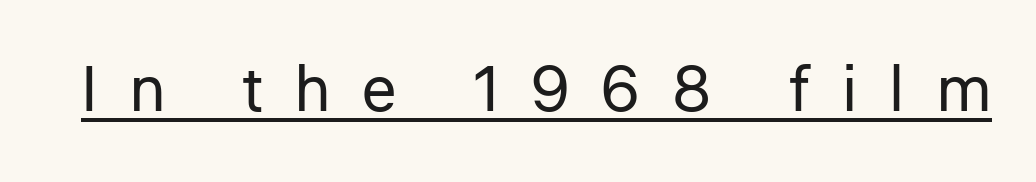
Q: Is the text bold? A: No.
Q: Is the text italic (slanted)? A: No, it is upright.
Q: Is the typeface a serif or a sans-serif typeface? A: Sans-serif.
Q: Is the text underlined? A: Yes.
Q: Is the spacing between letters normal or unusually wide? A: Unusually wide.
Q: Width (condensed, normal, or wide)? A: Normal.
Q: Stroke contrast? A: Low.
Q: x-height? A: Medium.
Q: Monospaced? A: No.
